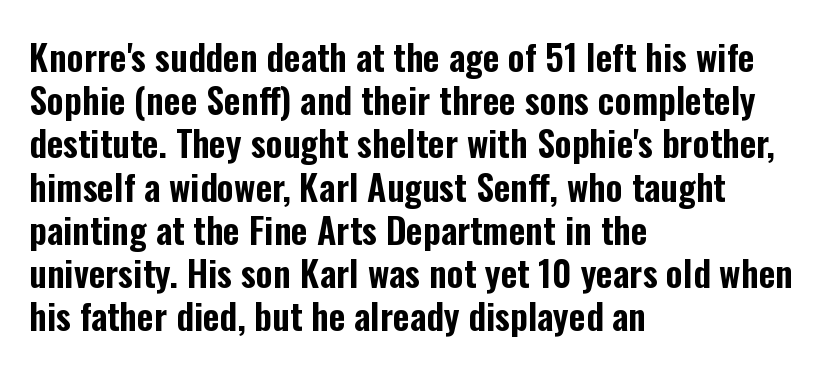
{"serif": "no", "italic": "no", "width": "condensed", "stroke_contrast": "low", "x_height": "medium", "monospaced": "no", "underline": "no", "align": "left", "line_spacing_ratio": 1.2, "letter_spacing": "normal", "letter_spacing_em": 0.0, "glyph_px": 36}
